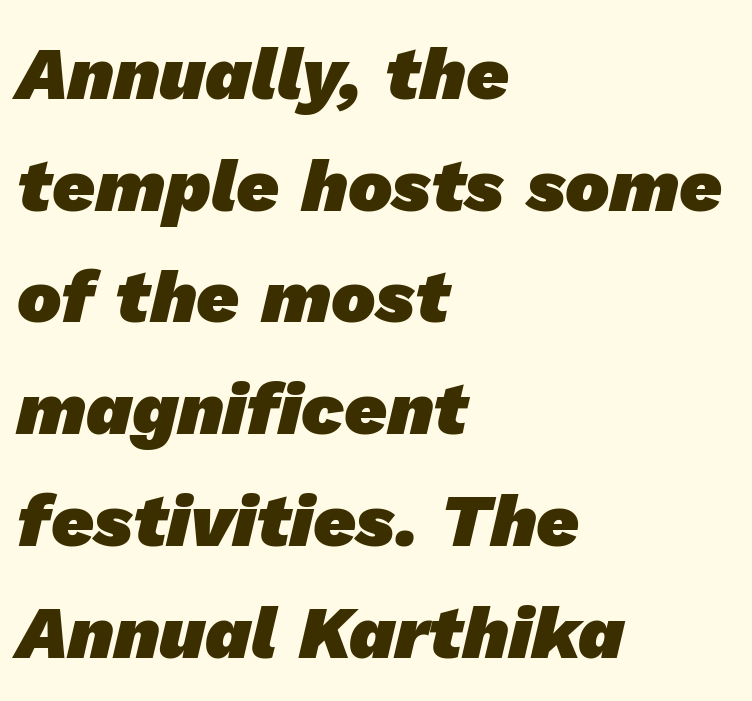
{"serif": "no", "bold": "yes", "weight": "heavy", "width": "normal", "stroke_contrast": "low", "x_height": "medium", "monospaced": "no", "underline": "no", "align": "left", "line_spacing": "normal", "line_spacing_ratio": 1.51, "letter_spacing": "normal", "letter_spacing_em": 0.0, "glyph_px": 74}
